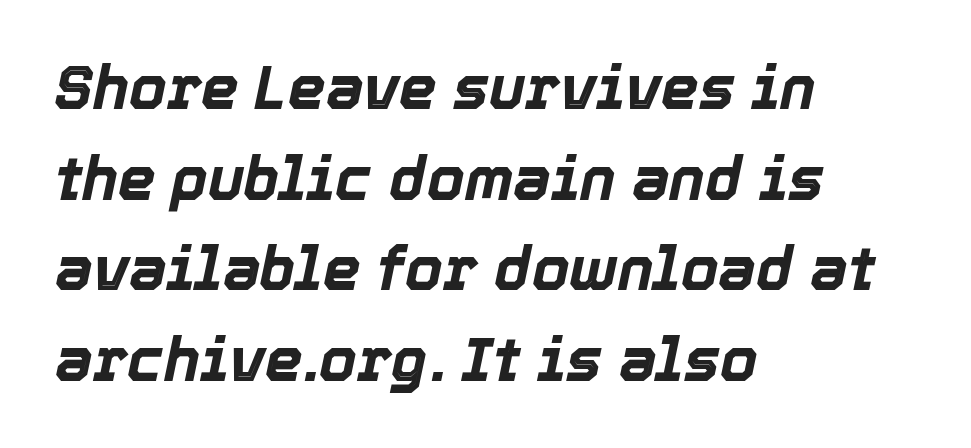
The image shows 60 px bold type, italic (leaning right); set left-aligned, normal line spacing (1.51x), normal letter spacing, not underlined; a medium x-height.
